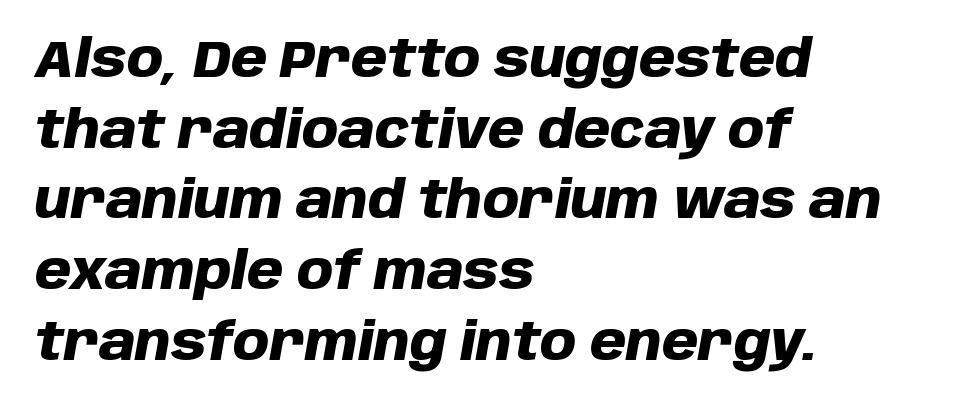
If you drew a ruler down the left edge, every line would touch it. Style check: oblique. These words are printed bold, with thick strokes throughout. How are the letters spaced? Ordinarily, with no added tracking. Bare-footed words on every line.
